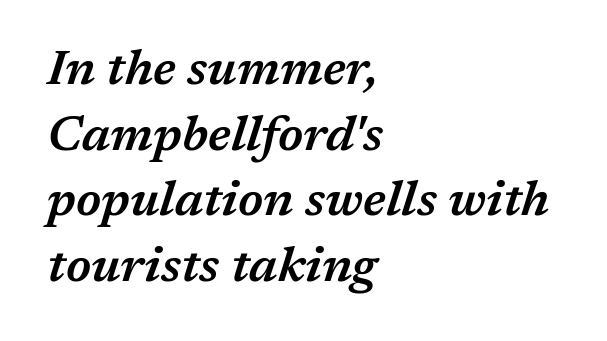
Does extra space separate the letters? No, they use regular spacing. Only glyphs here, with clear space below each row. A typesetter would call this proportional, since set widths differ per character. Vertical spacing — default. Stroke thickness is moderately raised; the sample reads as semibold.
